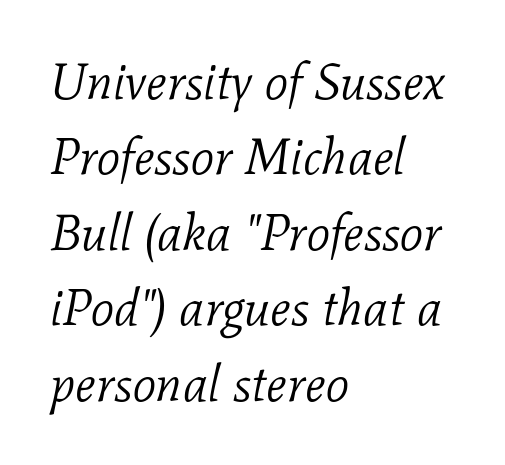
{"serif": "yes", "italic": "yes", "lean": "right", "slant_degrees": 11, "bold": "no", "weight": "light", "width": "normal", "stroke_contrast": "low", "x_height": "medium", "monospaced": "no", "underline": "no", "align": "left", "line_spacing": "normal", "line_spacing_ratio": 1.48, "letter_spacing": "normal", "letter_spacing_em": 0.0, "glyph_px": 51}
